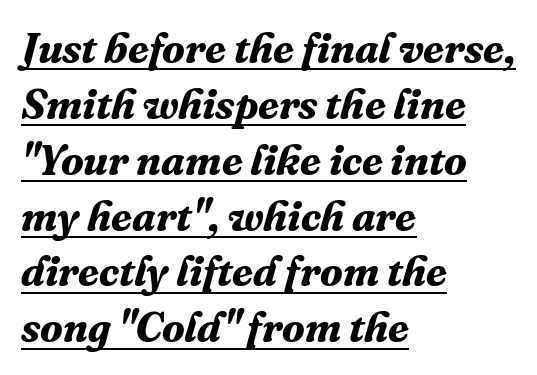
The image shows 42 px bold serif type, italic (leaning right); set left-aligned, normal line spacing (1.33x), normal letter spacing, underlined; medium stroke contrast and a medium x-height.
